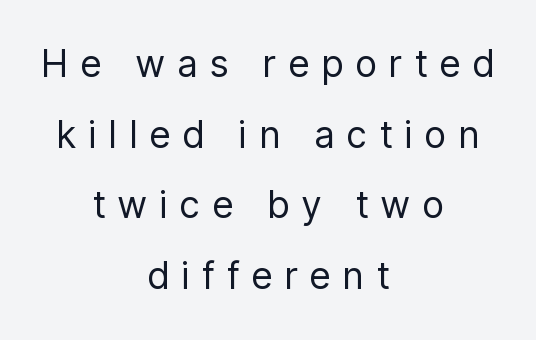
Q: Is the text bold? A: No.
Q: Is the text italic (slanted)? A: No, it is upright.
Q: Is the typeface a serif or a sans-serif typeface? A: Sans-serif.
Q: Is the text underlined? A: No.
Q: How is the paragraph aligned? A: Centered.
Q: Is the spacing between letters normal or unusually wide? A: Unusually wide.
Q: Is the spacing between lines tight, normal or loose? A: Loose.
Q: Width (condensed, normal, or wide)? A: Condensed.
Q: Stroke contrast? A: Low.
Q: x-height? A: Medium.
Q: Monospaced? A: No.
